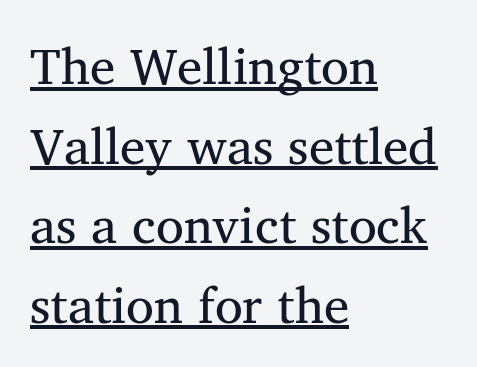
The image shows 51 px regular-weight serif type; set left-aligned, normal line spacing (1.56x), normal letter spacing, underlined; medium stroke contrast and a medium x-height.
